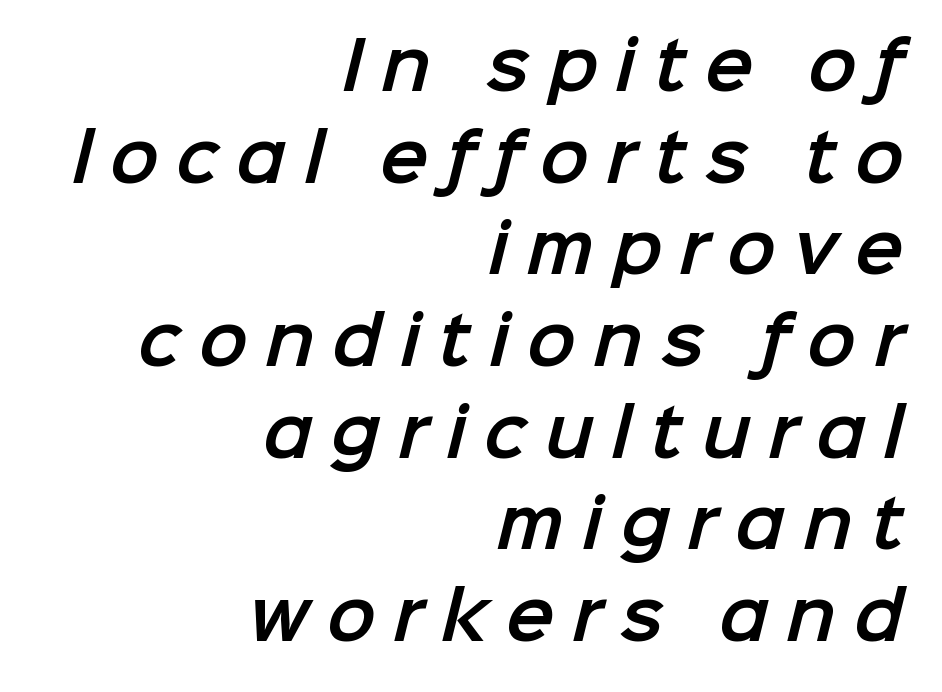
{"serif": "no", "width": "normal", "stroke_contrast": "low", "x_height": "medium", "monospaced": "no", "underline": "no", "align": "right", "line_spacing": "normal", "line_spacing_ratio": 1.41, "letter_spacing": "wide", "letter_spacing_em": 0.27, "glyph_px": 65}
